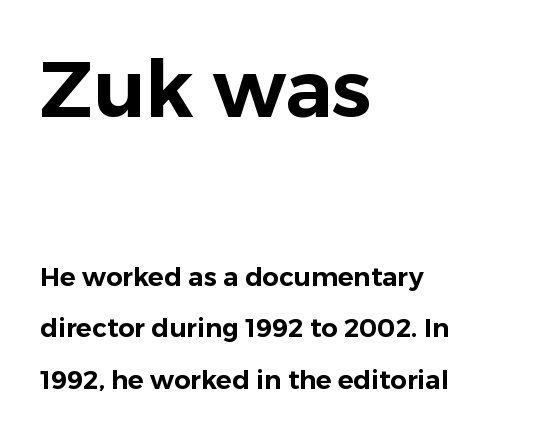
Q: Is the text italic (slanted)? A: No, it is upright.
Q: Is the typeface a serif or a sans-serif typeface? A: Sans-serif.
Q: Is the text underlined? A: No.
Q: How is the paragraph aligned? A: Left-aligned.
Q: Is the spacing between letters normal or unusually wide? A: Normal.
Q: Is the spacing between lines tight, normal or loose? A: Loose.
Q: Which block of text is set in a larger size, the first (top) or the second (bottom)? A: The first (top) one.
Q: Width (condensed, normal, or wide)? A: Normal.
Q: Stroke contrast? A: Low.
Q: x-height? A: Medium.
Q: Monospaced? A: No.
